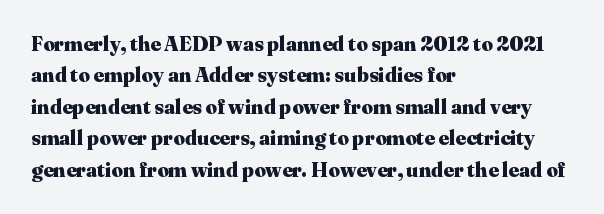
Q: Is the text bold? A: Yes.
Q: Is the text italic (slanted)? A: No, it is upright.
Q: Is the text underlined? A: No.
Q: How is the paragraph aligned? A: Left-aligned.
Q: Is the spacing between letters normal or unusually wide? A: Normal.
Q: Is the spacing between lines tight, normal or loose? A: Normal.
